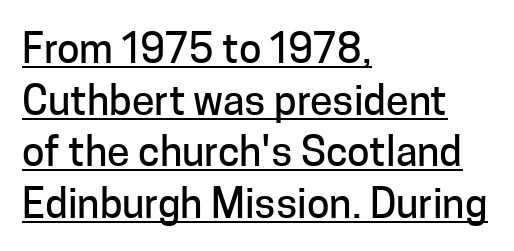
Q: Is the text italic (slanted)? A: No, it is upright.
Q: Is the typeface a serif or a sans-serif typeface? A: Sans-serif.
Q: Is the text underlined? A: Yes.
Q: How is the paragraph aligned? A: Left-aligned.
Q: Is the spacing between letters normal or unusually wide? A: Normal.
Q: Is the spacing between lines tight, normal or loose? A: Normal.
Q: Width (condensed, normal, or wide)? A: Normal.
Q: Stroke contrast? A: Low.
Q: x-height? A: Medium.
Q: Monospaced? A: No.
